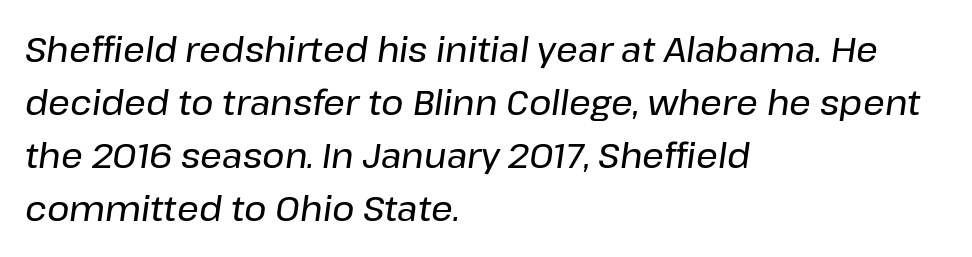
{"italic": "yes", "lean": "right", "slant_degrees": 8, "width": "normal", "stroke_contrast": "low", "x_height": "medium", "monospaced": "no", "underline": "no", "align": "left", "line_spacing": "normal", "line_spacing_ratio": 1.56, "letter_spacing": "normal", "letter_spacing_em": 0.0, "glyph_px": 34}
